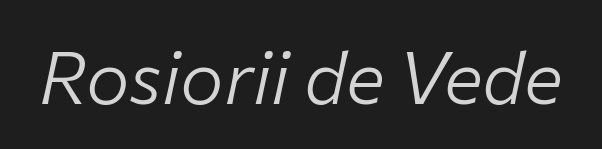
This is oblique type, the kind used for emphasis or titles. Ink coverage per letter is moderate at most. Glyph-to-glyph distance matches everyday printed text. This sample has the flowing, uneven cadence of proportional lettering.
